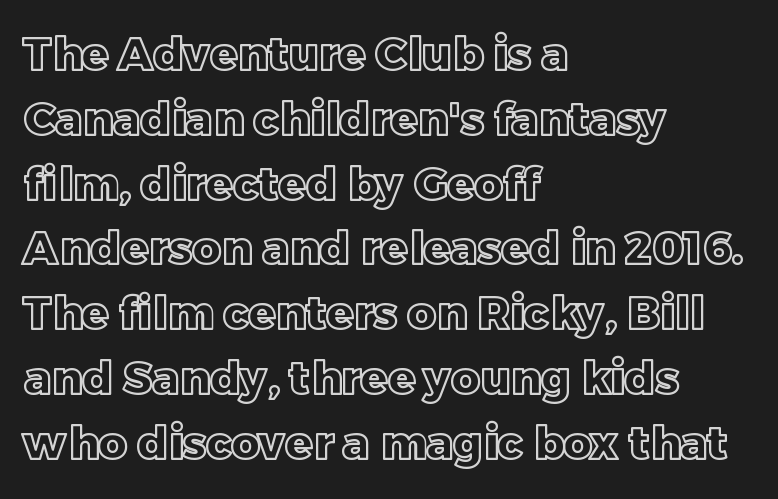
{"italic": "no", "width": "normal", "x_height": "large", "monospaced": "no", "underline": "no", "align": "left", "line_spacing": "normal", "line_spacing_ratio": 1.44, "letter_spacing": "normal", "letter_spacing_em": 0.0, "glyph_px": 45}
